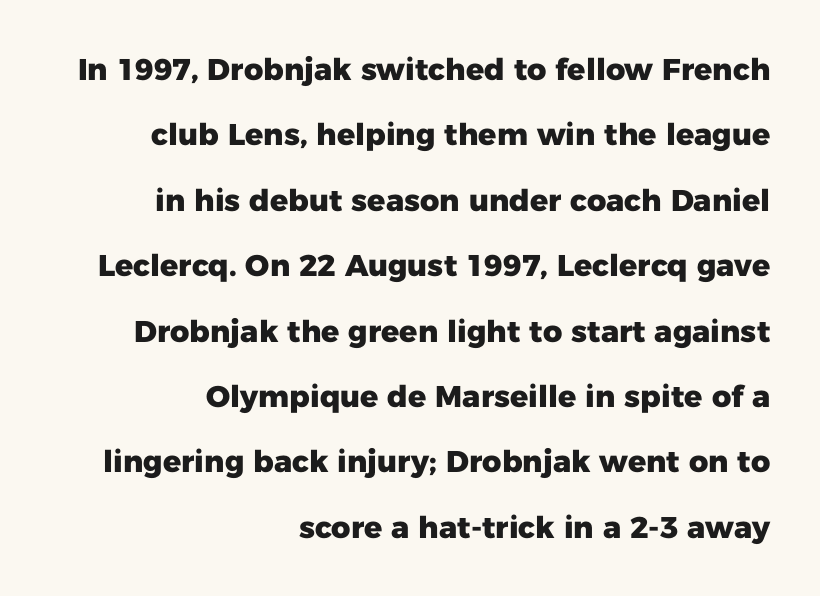
{"serif": "no", "italic": "no", "bold": "yes", "weight": "heavy", "width": "normal", "stroke_contrast": "low", "x_height": "medium", "monospaced": "no", "underline": "no", "align": "right", "line_spacing": "loose", "line_spacing_ratio": 2.18, "letter_spacing": "normal", "letter_spacing_em": 0.0, "glyph_px": 30}
